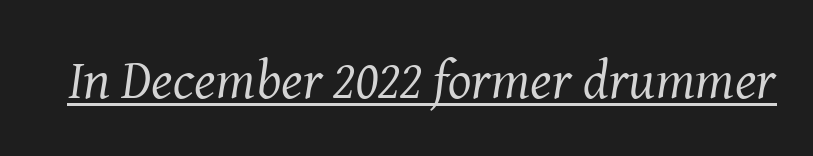
{"serif": "yes", "italic": "yes", "lean": "right", "slant_degrees": 8, "bold": "no", "weight": "regular", "width": "normal", "stroke_contrast": "medium", "x_height": "medium", "monospaced": "no", "underline": "yes", "letter_spacing": "normal", "letter_spacing_em": 0.0, "glyph_px": 55}
